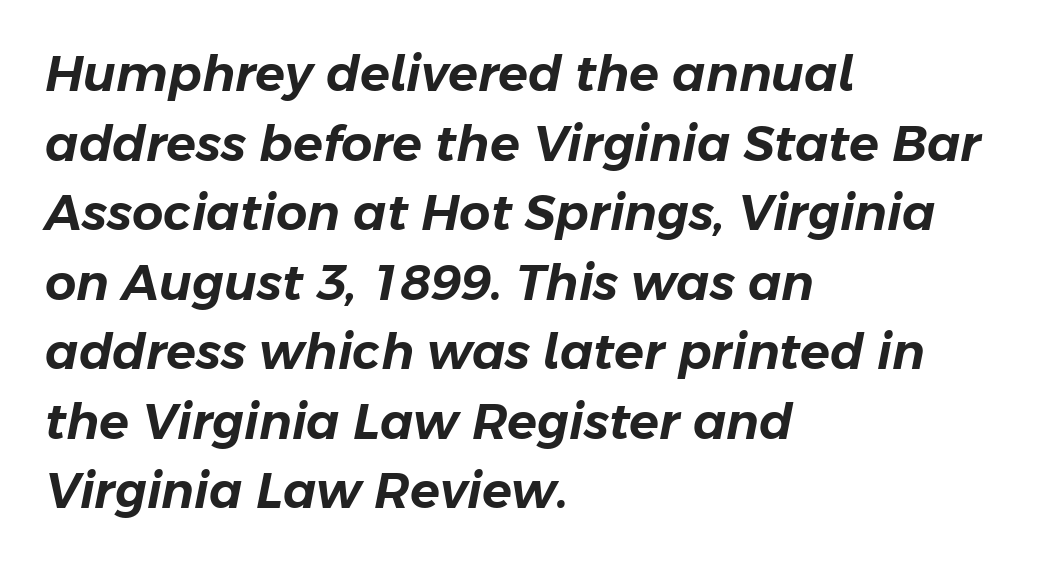
Q: Is the text italic (slanted)? A: Yes, it leans right by about 11 degrees.
Q: Is the text underlined? A: No.
Q: How is the paragraph aligned? A: Left-aligned.
Q: Is the spacing between letters normal or unusually wide? A: Normal.
Q: Is the spacing between lines tight, normal or loose? A: Normal.
Q: Width (condensed, normal, or wide)? A: Normal.
Q: Stroke contrast? A: Low.
Q: x-height? A: Medium.
Q: Monospaced? A: No.
